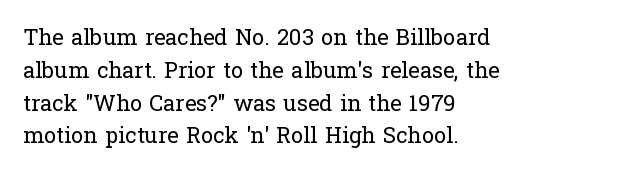
{"italic": "no", "bold": "no", "underline": "no", "align": "left", "line_spacing": "normal", "line_spacing_ratio": 1.49, "letter_spacing": "normal", "letter_spacing_em": 0.0, "glyph_px": 22}
